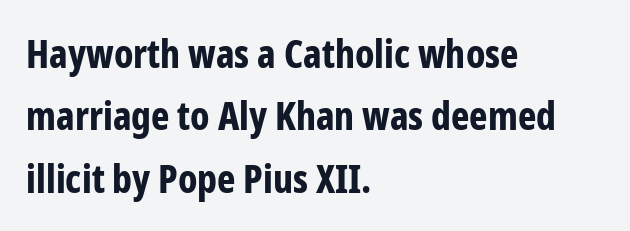
Q: Is the text bold? A: Yes.
Q: Is the text italic (slanted)? A: No, it is upright.
Q: Is the typeface a serif or a sans-serif typeface? A: Sans-serif.
Q: Is the text underlined? A: No.
Q: How is the paragraph aligned? A: Left-aligned.
Q: Is the spacing between letters normal or unusually wide? A: Normal.
Q: Is the spacing between lines tight, normal or loose? A: Normal.
Q: Width (condensed, normal, or wide)? A: Condensed.
Q: Stroke contrast? A: Low.
Q: x-height? A: Medium.
Q: Monospaced? A: No.
